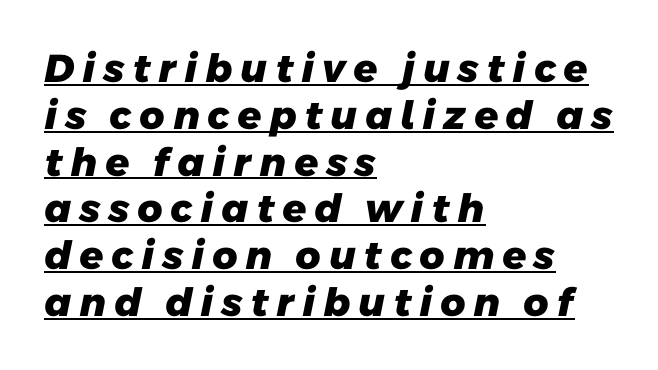
The rendered words wear a rule along their underside. A typesetter would call this proportional, since set widths differ per character. Serif or sans? Sans — the stroke terminals are bare. Emphasis by weight is at full strength: bold.
